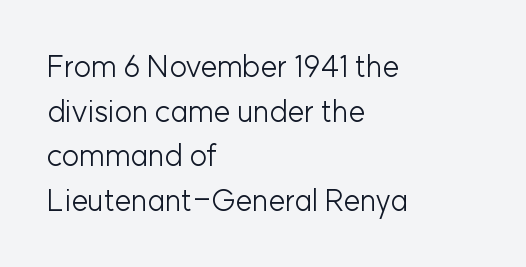
Q: Is the text bold? A: No.
Q: Is the text italic (slanted)? A: No, it is upright.
Q: Is the typeface a serif or a sans-serif typeface? A: Sans-serif.
Q: Is the text underlined? A: No.
Q: How is the paragraph aligned? A: Left-aligned.
Q: Is the spacing between letters normal or unusually wide? A: Normal.
Q: Is the spacing between lines tight, normal or loose? A: Normal.
Q: Width (condensed, normal, or wide)? A: Normal.
Q: Stroke contrast? A: Low.
Q: x-height? A: Medium.
Q: Monospaced? A: No.
